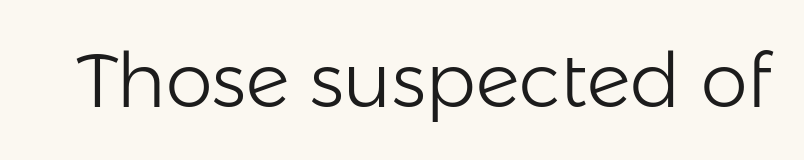
Character widths vary here, with narrow letters taking less room than wide ones. The string is rendered with underlining switched off. The font family rendered here belongs to the sans-serif group. Nothing unusual about the tracking: characters are spaced as the font intends. Counters stay open thanks to moderate or lighter strokes.
